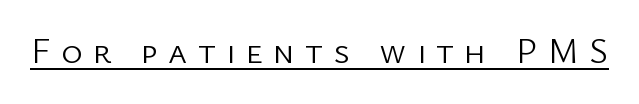
The letters stand straight up with perfectly vertical stems. Looks like regular typesetting: each glyph gets only the width it needs. The characters display no serif detailing; their extremities are plain. Counters stay open thanks to moderate or lighter strokes.
